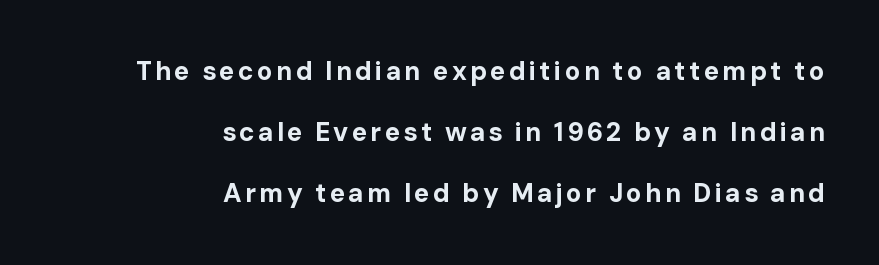
Q: Is the text bold? A: Yes.
Q: Is the text italic (slanted)? A: No, it is upright.
Q: Is the text underlined? A: No.
Q: How is the paragraph aligned? A: Right-aligned.
Q: Is the spacing between lines tight, normal or loose? A: Loose.
